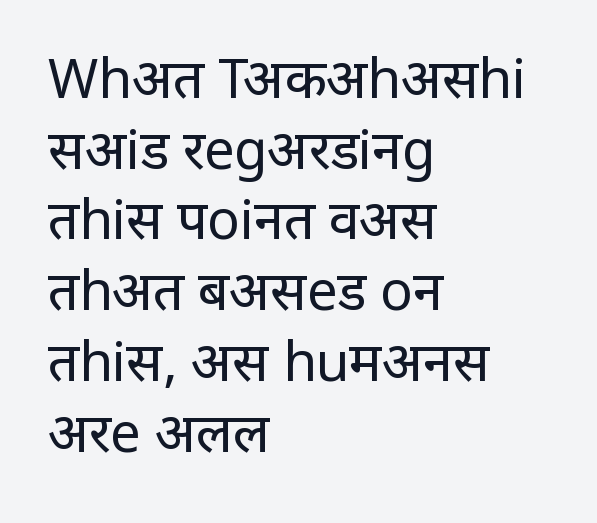
The image shows 54 px regular-weight, condensed sans-serif type, upright; set left-aligned, normal line spacing (1.31x), normal letter spacing, not underlined; low stroke contrast and a large x-height.
